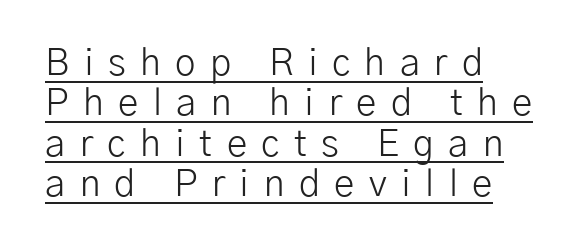
{"serif": "no", "italic": "no", "bold": "no", "weight": "light", "width": "normal", "stroke_contrast": "low", "x_height": "medium", "monospaced": "no", "underline": "yes", "align": "left", "line_spacing": "tight", "line_spacing_ratio": 1.09, "letter_spacing": "wide", "letter_spacing_em": 0.39, "glyph_px": 37}
